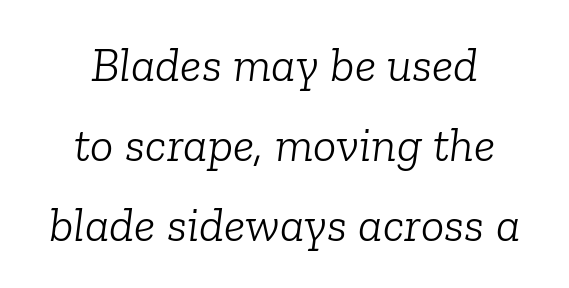
Q: Is the text bold? A: No.
Q: Is the text italic (slanted)? A: Yes, it leans right by about 6 degrees.
Q: Is the typeface a serif or a sans-serif typeface? A: Serif.
Q: Is the text underlined? A: No.
Q: How is the paragraph aligned? A: Centered.
Q: Is the spacing between letters normal or unusually wide? A: Normal.
Q: Is the spacing between lines tight, normal or loose? A: Normal.
Q: Width (condensed, normal, or wide)? A: Normal.
Q: Stroke contrast? A: Low.
Q: x-height? A: Medium.
Q: Monospaced? A: No.
